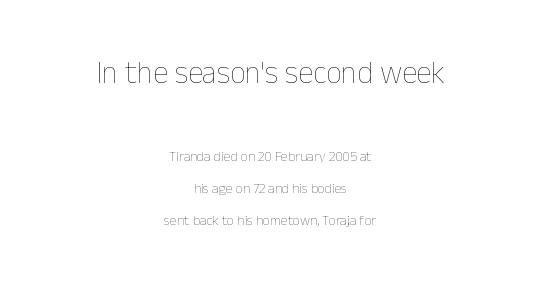
{"italic": "no", "bold": "no", "weight": "thin", "width": "normal", "stroke_contrast": "low", "x_height": "medium", "monospaced": "no", "underline": "no", "align": "center", "line_spacing": "loose", "line_spacing_ratio": 2.27, "letter_spacing": "normal", "letter_spacing_em": 0.0, "larger_block": "first", "size_ratio": 2.21, "glyph_px": 31}
